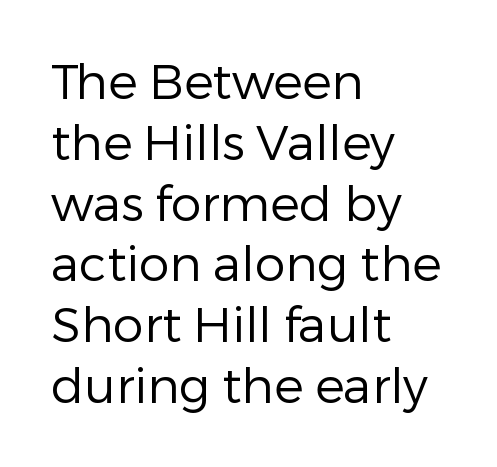
The image shows 49 px regular-weight sans-serif type, upright; set left-aligned, line spacing 1.24x, normal letter spacing, not underlined; low stroke contrast and a medium x-height.
